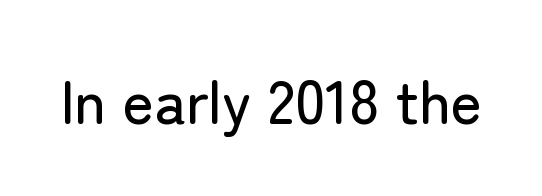
The tracking reads as untouched default to a designer's eye. What kind of face is this? One without serifs — a sans. In terms of posture, this sample is upright. Rule under the text: the space is simply empty. You could not count columns in this text — the font is proportionally spaced.
